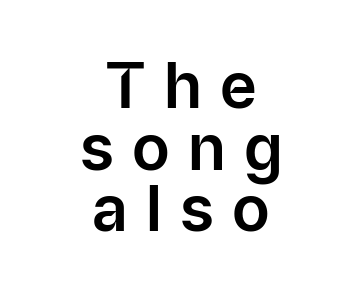
The image shows 63 px sans-serif type, upright; set centered, tight line spacing (0.98x), unusually wide letter spacing (+0.29 em), not underlined; low stroke contrast and a medium x-height.
